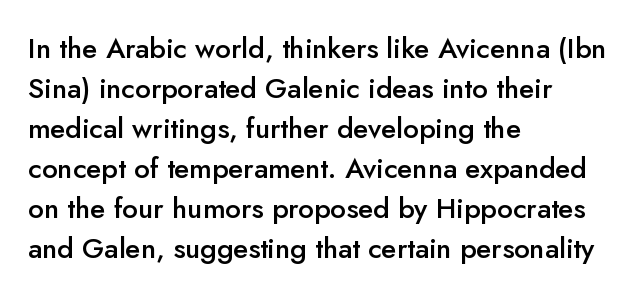
Q: Is the text bold? A: Semi-bold.
Q: Is the text italic (slanted)? A: No, it is upright.
Q: Is the typeface a serif or a sans-serif typeface? A: Sans-serif.
Q: Is the text underlined? A: No.
Q: How is the paragraph aligned? A: Left-aligned.
Q: Is the spacing between letters normal or unusually wide? A: Normal.
Q: Is the spacing between lines tight, normal or loose? A: Normal.
Q: Width (condensed, normal, or wide)? A: Normal.
Q: Stroke contrast? A: Low.
Q: x-height? A: Small.
Q: Monospaced? A: No.
